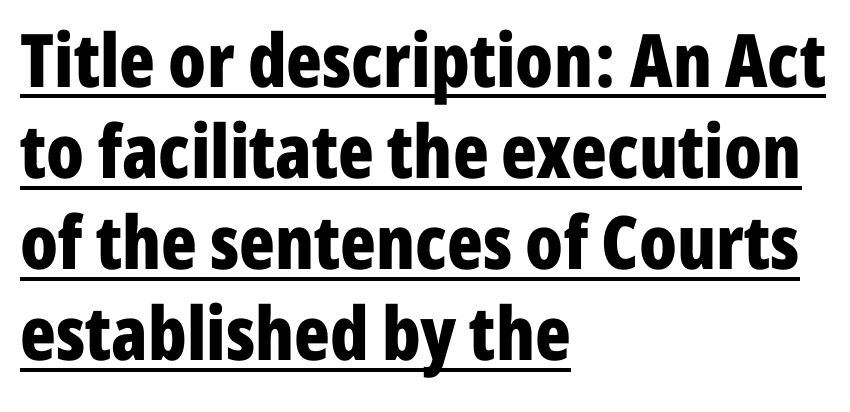
{"serif": "no", "italic": "no", "bold": "yes", "weight": "bold", "width": "condensed", "stroke_contrast": "low", "x_height": "medium", "monospaced": "no", "underline": "yes", "align": "left", "line_spacing_ratio": 1.23, "letter_spacing": "normal", "letter_spacing_em": 0.0, "glyph_px": 74}
